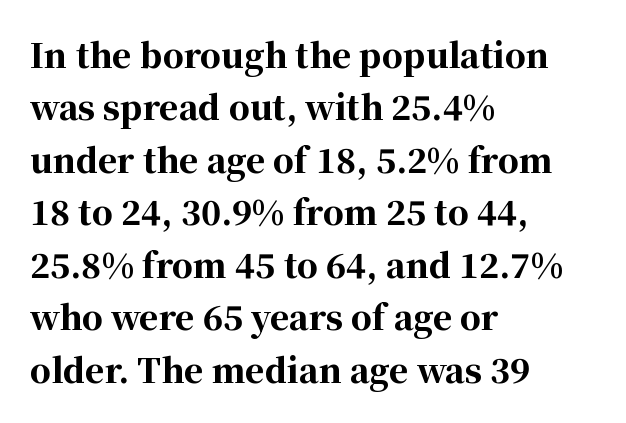
{"serif": "yes", "italic": "no", "bold": "yes", "weight": "bold", "width": "normal", "stroke_contrast": "high", "x_height": "medium", "monospaced": "no", "underline": "no", "align": "left", "line_spacing": "normal", "line_spacing_ratio": 1.59, "letter_spacing": "normal", "letter_spacing_em": 0.0, "glyph_px": 33}
